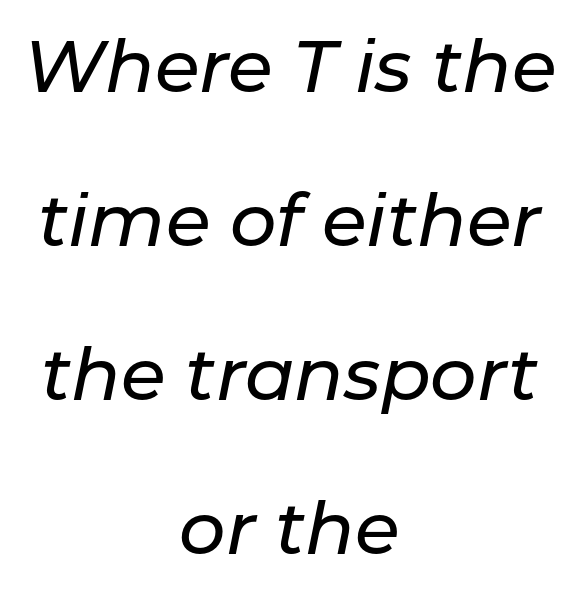
Q: Is the text italic (slanted)? A: Yes, it leans right by about 11 degrees.
Q: Is the text underlined? A: No.
Q: How is the paragraph aligned? A: Centered.
Q: Is the spacing between letters normal or unusually wide? A: Normal.
Q: Is the spacing between lines tight, normal or loose? A: Loose.
Q: Width (condensed, normal, or wide)? A: Normal.
Q: Stroke contrast? A: Low.
Q: x-height? A: Medium.
Q: Monospaced? A: No.
